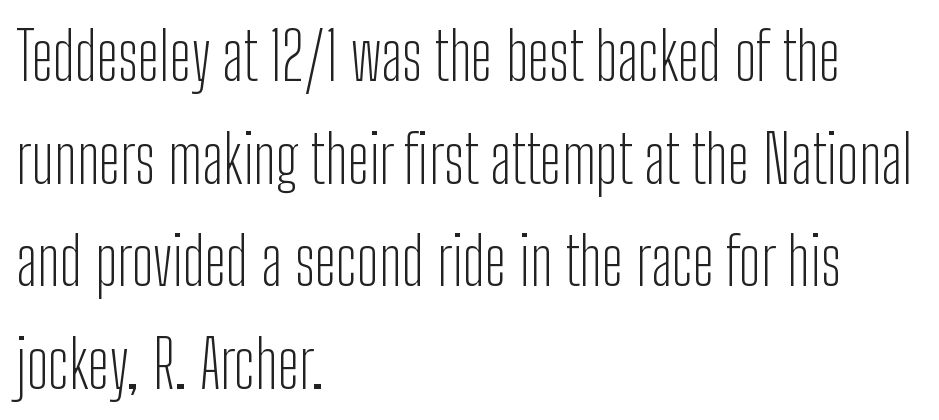
Compared with a typical body face, this is equally light or lighter still. Any mark beneath the type? The region is blank. Spacing verdict: proportional, widths tailored to each character. The block of text has a typical density, with ordinary space between rows.
